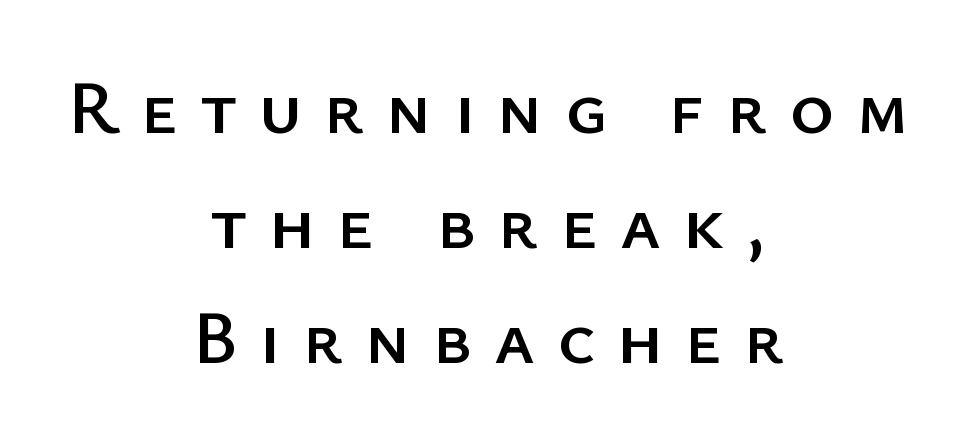
The image shows 76 px sans-serif type, upright; set centered, normal line spacing (1.51x), unusually wide letter spacing (+0.29 em), not underlined; low stroke contrast and a medium x-height.
